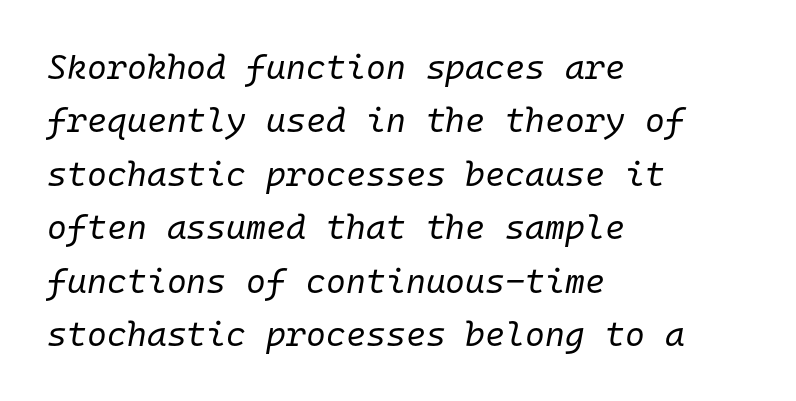
{"italic": "yes", "lean": "right", "slant_degrees": 10, "bold": "no", "weight": "regular", "width": "normal", "stroke_contrast": "low", "x_height": "medium", "monospaced": "yes", "underline": "no", "align": "left", "line_spacing": "normal", "line_spacing_ratio": 1.57, "letter_spacing": "normal", "letter_spacing_em": 0.0, "glyph_px": 34}
